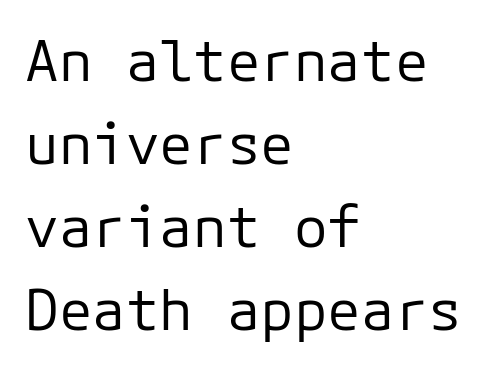
A typesetter would label this face a sans. Each row of text sits above clean, open space. The letters stand straight up with perfectly vertical stems. Glyph-to-glyph distance matches everyday printed text. Reading down the column, the eye jumps a familiar distance to each next line. If you drew a ruler down the left edge, every line would touch it.
